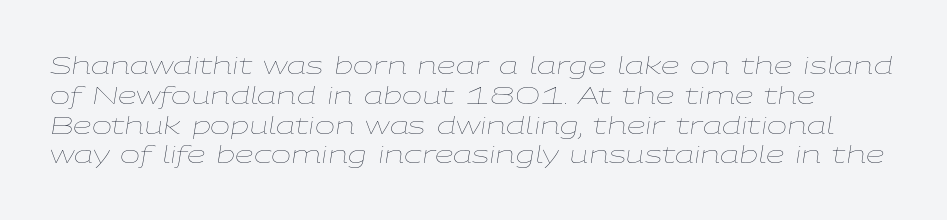
Q: Is the text bold? A: No.
Q: Is the text italic (slanted)? A: Yes, it leans right by about 9 degrees.
Q: Is the text underlined? A: No.
Q: Is the spacing between letters normal or unusually wide? A: Normal.
